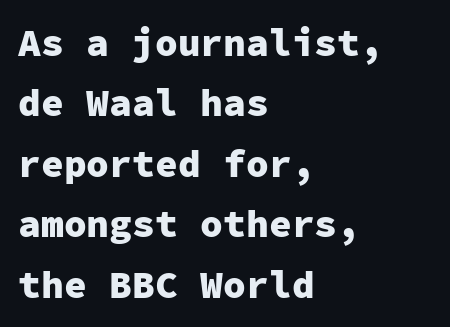
The image shows 38 px heavy sans-serif type, upright, monospaced; set left-aligned, normal line spacing (1.59x), normal letter spacing, not underlined; low stroke contrast and a medium x-height.
